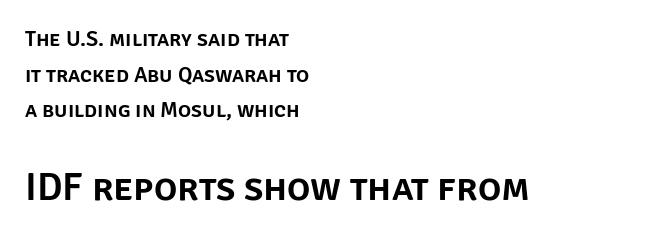
{"serif": "no", "italic": "no", "width": "normal", "stroke_contrast": "low", "x_height": "large", "monospaced": "no", "underline": "no", "align": "left", "line_spacing": "normal", "line_spacing_ratio": 1.62, "letter_spacing": "normal", "letter_spacing_em": 0.0, "larger_block": "second", "size_ratio": 1.77, "glyph_px": 39}
